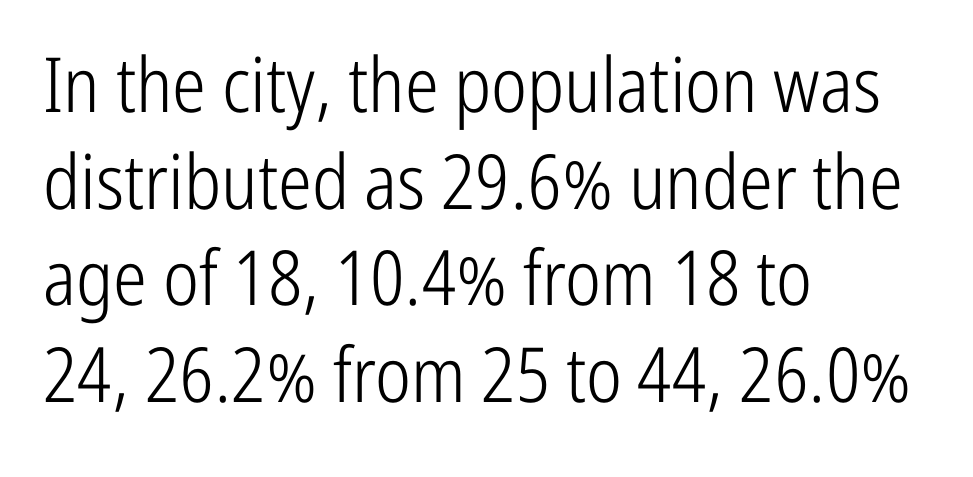
The image shows 76 px light, condensed sans-serif type, upright; set left-aligned, normal line spacing (1.27x), normal letter spacing, not underlined; low stroke contrast and a medium x-height.
